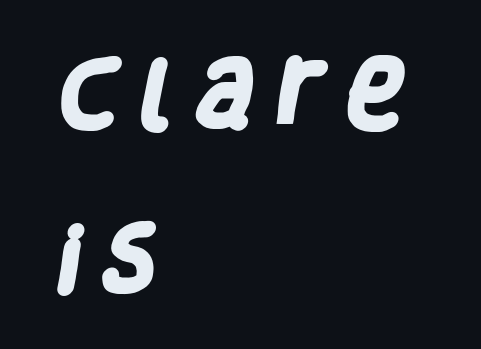
Line starts are locked; line ends wander. The typeface chosen for these lines omits serifs. Unmarked baselines from the first word to the last. The line texture is sparse and dotted thanks to wide tracking.
